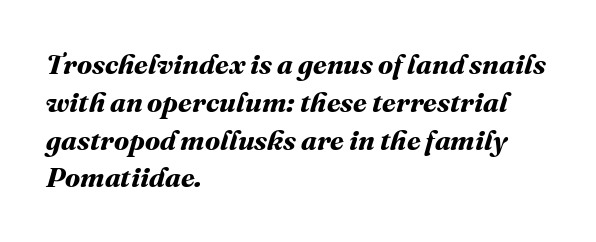
{"bold": "yes", "weight": "bold", "width": "normal", "stroke_contrast": "medium", "x_height": "medium", "monospaced": "no", "underline": "no", "align": "left", "line_spacing": "normal", "line_spacing_ratio": 1.35, "letter_spacing": "normal", "letter_spacing_em": 0.0, "glyph_px": 28}
